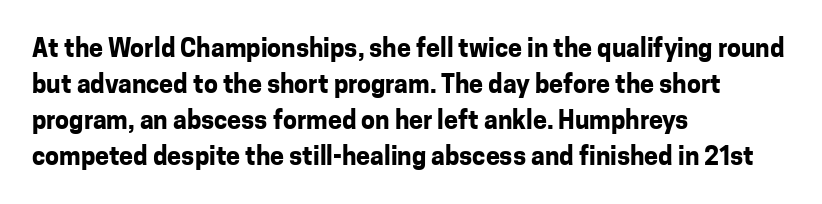
{"italic": "no", "bold": "yes", "underline": "no", "align": "left", "line_spacing": "normal", "line_spacing_ratio": 1.44, "letter_spacing": "normal", "letter_spacing_em": 0.0, "glyph_px": 25}
